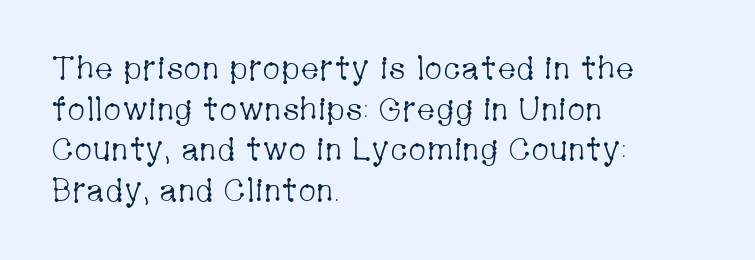
Q: Is the text bold? A: No.
Q: Is the text italic (slanted)? A: No, it is upright.
Q: Is the typeface a serif or a sans-serif typeface? A: Serif.
Q: Is the text underlined? A: No.
Q: How is the paragraph aligned? A: Left-aligned.
Q: Is the spacing between letters normal or unusually wide? A: Normal.
Q: Is the spacing between lines tight, normal or loose? A: Normal.
Q: Width (condensed, normal, or wide)? A: Condensed.
Q: Stroke contrast? A: Low.
Q: x-height? A: Medium.
Q: Monospaced? A: No.
